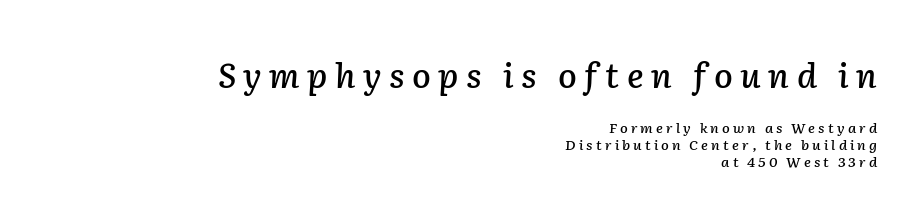
{"italic": "yes", "lean": "right", "slant_degrees": 2, "width": "normal", "stroke_contrast": "low", "x_height": "medium", "monospaced": "no", "underline": "no", "align": "right", "line_spacing_ratio": 1.22, "letter_spacing": "wide", "letter_spacing_em": 0.22, "larger_block": "first", "size_ratio": 2.43, "glyph_px": 34}
